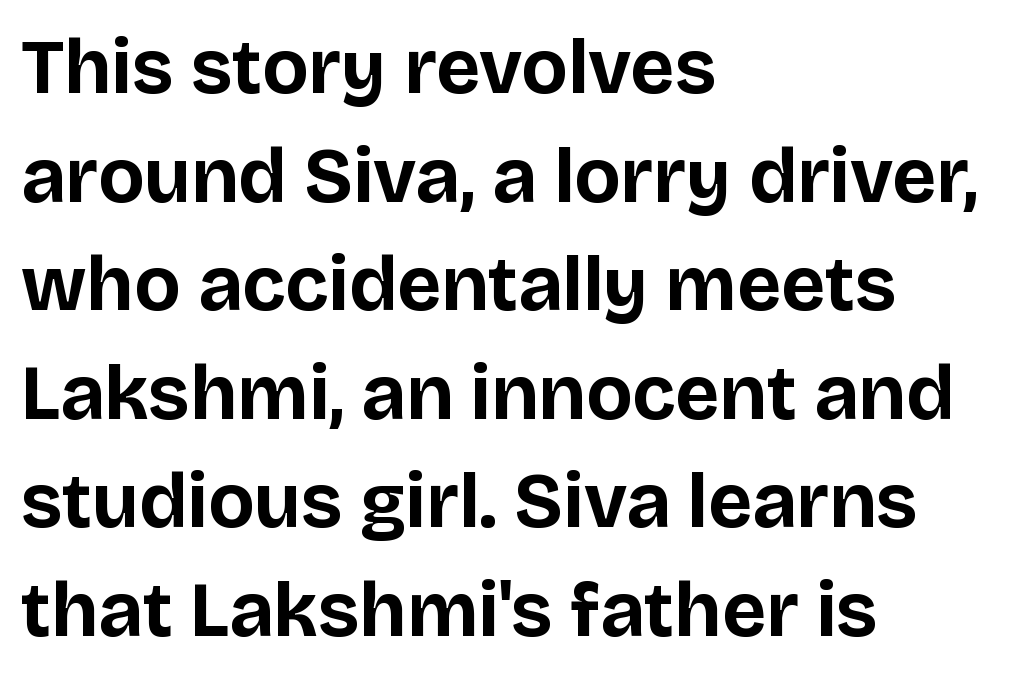
{"serif": "no", "italic": "no", "bold": "yes", "weight": "bold", "width": "normal", "stroke_contrast": "low", "x_height": "large", "monospaced": "no", "underline": "no", "align": "left", "line_spacing": "normal", "line_spacing_ratio": 1.41, "letter_spacing": "normal", "letter_spacing_em": 0.0, "glyph_px": 77}
